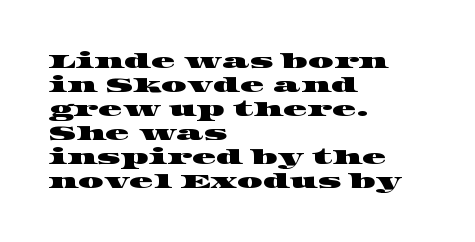
Q: Is the text underlined? A: No.
Q: How is the paragraph aligned? A: Left-aligned.
Q: Is the spacing between letters normal or unusually wide? A: Normal.
